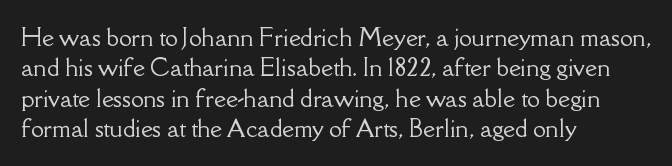
Q: Is the text italic (slanted)? A: No, it is upright.
Q: Is the text underlined? A: No.
Q: How is the paragraph aligned? A: Left-aligned.
Q: Is the spacing between letters normal or unusually wide? A: Normal.
Q: Is the spacing between lines tight, normal or loose? A: Normal.
